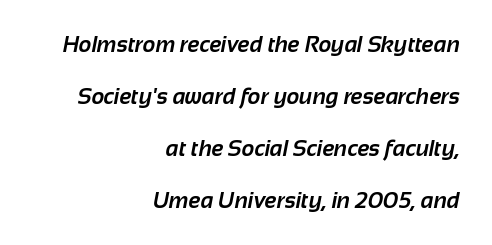
{"bold": "yes", "underline": "no", "align": "right", "line_spacing": "loose", "line_spacing_ratio": 2.36, "letter_spacing": "normal", "letter_spacing_em": 0.0, "glyph_px": 22}
